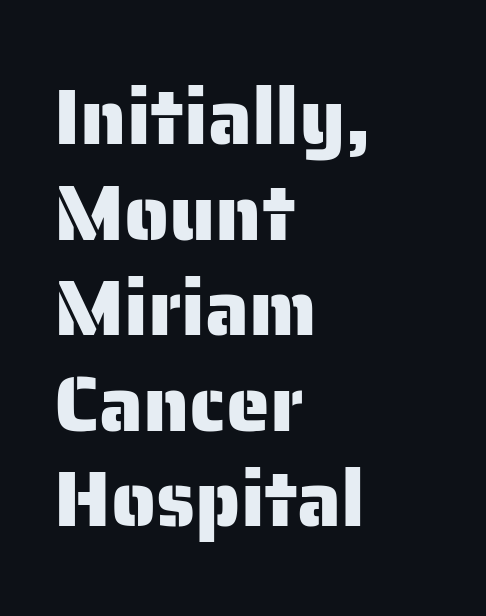
Has an underline been added? It has not. The type sits square on the baseline with zero lean. These lines are rendered in a variable-pitch font. Look at the tracking — it's just the regular setting, nothing added. Teacher's note: observe the even left margin — that is flush-left alignment.
